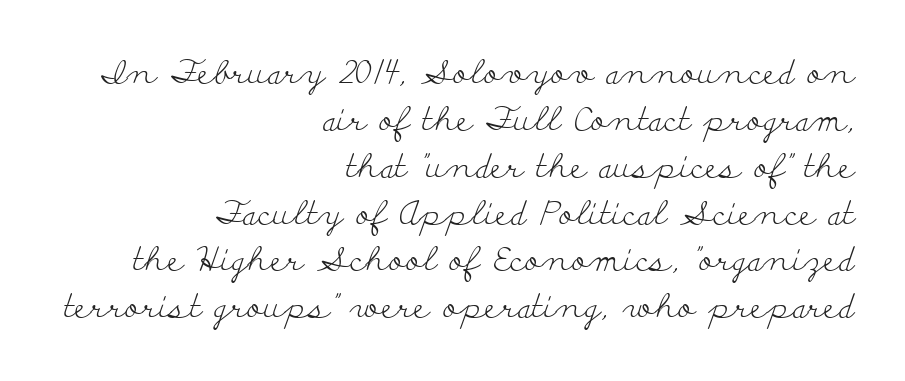
Varying glyph widths throughout — classic text-font behaviour. The typeface chosen for these lines features serifs. Ink coverage per letter is moderate at most. The zone under the glyphs is completely vacant. Leftover space on each line is placed entirely before the opening word. In terms of letterspacing, this is plain default setting.
